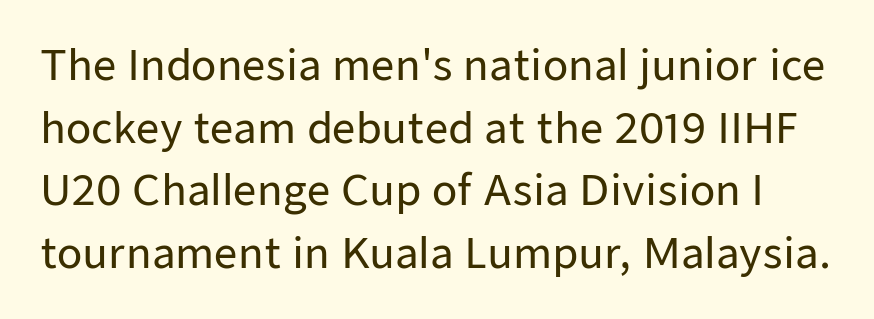
The space beneath each line is pristine and unruled. The vertical gap from one line to the next is medium. Posture: vertical. Character widths vary here, with narrow letters taking less room than wide ones. Note: no serifs on the glyphs. Spacing between characters is what you'd get straight out of the box.
